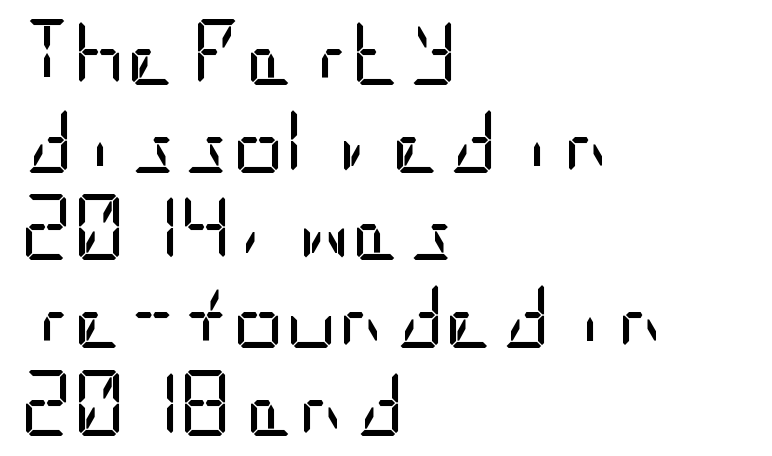
Q: Is the text bold? A: No.
Q: Is the text italic (slanted)? A: No, it is upright.
Q: Is the typeface a serif or a sans-serif typeface? A: Sans-serif.
Q: Is the text underlined? A: No.
Q: How is the paragraph aligned? A: Left-aligned.
Q: Is the spacing between letters normal or unusually wide? A: Normal.
Q: Is the spacing between lines tight, normal or loose? A: Normal.
Q: Width (condensed, normal, or wide)? A: Condensed.
Q: Stroke contrast? A: Low.
Q: x-height? A: Large.
